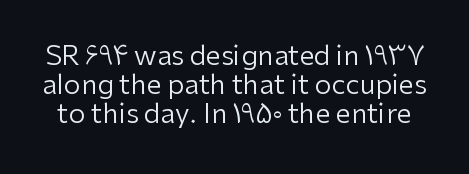
Q: Is the text bold? A: No.
Q: Is the text italic (slanted)? A: No, it is upright.
Q: Is the text underlined? A: No.
Q: Is the spacing between letters normal or unusually wide? A: Normal.
Q: Is the spacing between lines tight, normal or loose? A: Tight.
